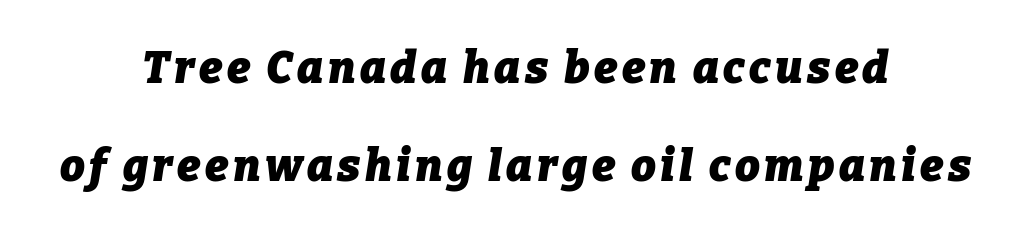
Looking at the ascenders, they clearly lean. Reading down the column, the eye jumps a long way to each next line. The font is running at its bold setting. Is this a fixed-width face? No — the glyphs have proportional, varying widths. No word sits above an underline.
